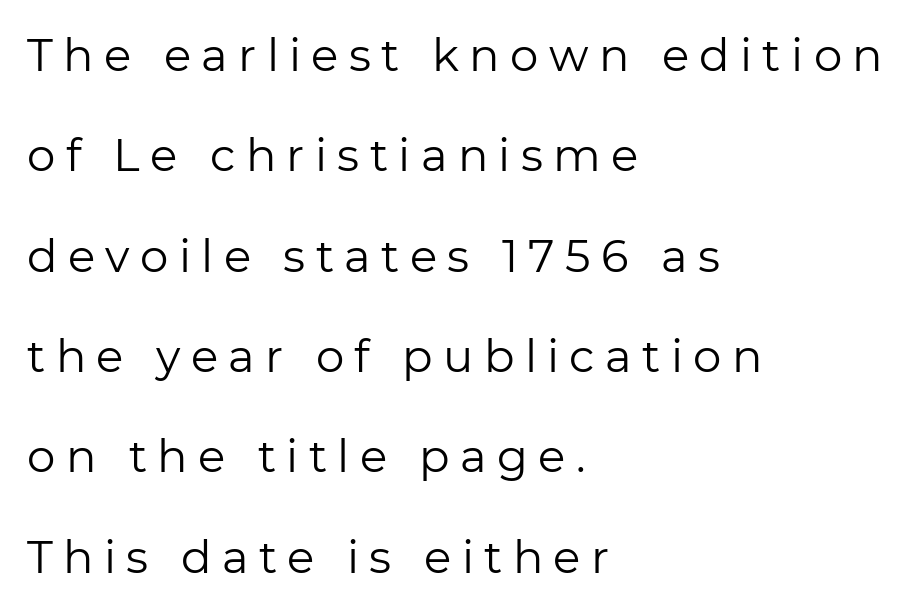
{"serif": "no", "italic": "no", "bold": "no", "weight": "regular", "width": "normal", "stroke_contrast": "low", "x_height": "medium", "monospaced": "no", "underline": "no", "align": "left", "line_spacing": "loose", "line_spacing_ratio": 2.23, "letter_spacing": "wide", "letter_spacing_em": 0.23, "glyph_px": 45}
